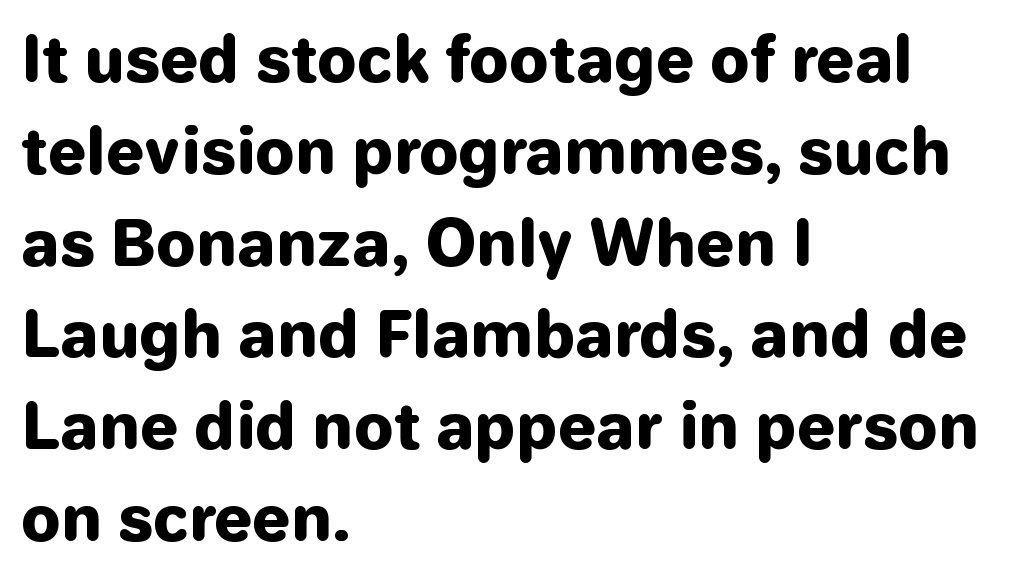
The image shows 62 px heavy sans-serif type, upright; set left-aligned, normal line spacing (1.48x), normal letter spacing, not underlined; low stroke contrast and a medium x-height.
